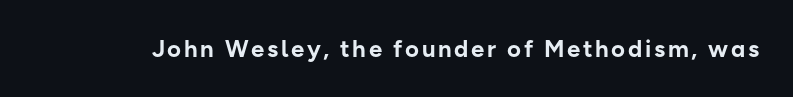
Q: Is the text bold? A: Yes.
Q: Is the text italic (slanted)? A: No, it is upright.
Q: Is the text underlined? A: No.
